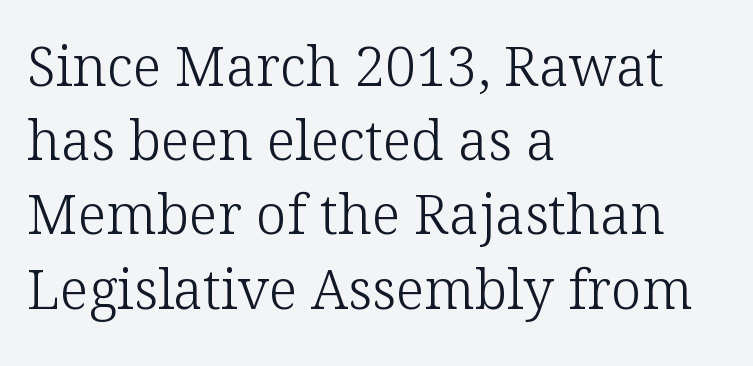
Observe the ordinary spacing: letters are neighbours, not strangers. Horizontal bands of white between lines are of average thickness. Beneath every word, the page is bare. Do the characters align in a grid? No, the font is proportional. Each stroke keeps to a modest, everyday thickness or less.
